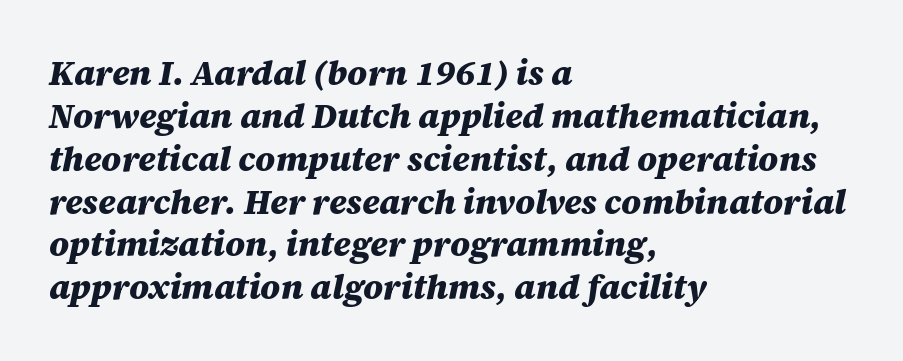
The image shows 34 px heavy type, italic (leaning right); set left-aligned, normal line spacing (1.26x), normal letter spacing, not underlined; medium stroke contrast and a large x-height.
